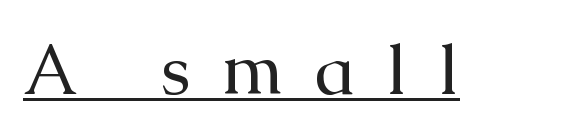
{"serif": "yes", "italic": "no", "bold": "no", "weight": "regular", "width": "normal", "stroke_contrast": "medium", "x_height": "medium", "monospaced": "no", "underline": "yes", "letter_spacing": "wide", "letter_spacing_em": 0.44, "glyph_px": 71}
